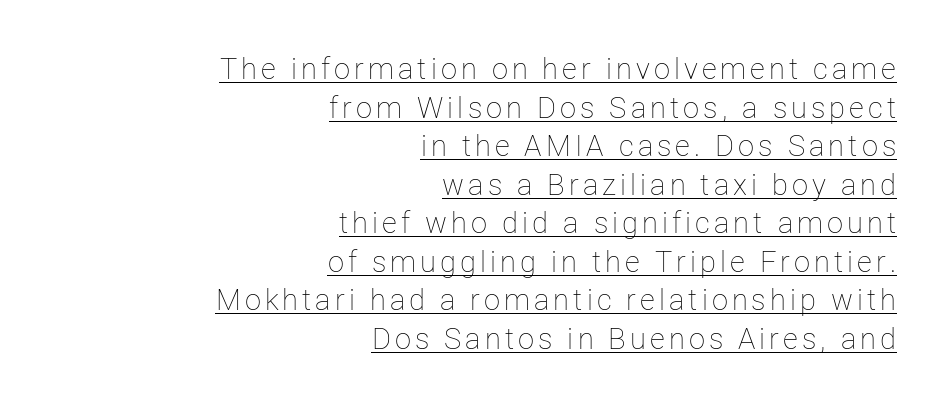
Q: Is the text bold? A: No.
Q: Is the text italic (slanted)? A: No, it is upright.
Q: Is the text underlined? A: Yes.
Q: How is the paragraph aligned? A: Right-aligned.
Q: Is the spacing between lines tight, normal or loose? A: Normal.
Q: Width (condensed, normal, or wide)? A: Normal.
Q: Stroke contrast? A: Low.
Q: x-height? A: Medium.
Q: Monospaced? A: No.
